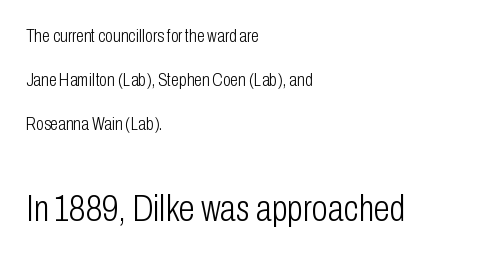
{"serif": "no", "italic": "no", "bold": "no", "weight": "light", "width": "condensed", "stroke_contrast": "low", "x_height": "medium", "monospaced": "no", "underline": "no", "align": "left", "line_spacing": "loose", "line_spacing_ratio": 2.45, "letter_spacing": "normal", "letter_spacing_em": 0.0, "larger_block": "second", "size_ratio": 2.06, "glyph_px": 37}
